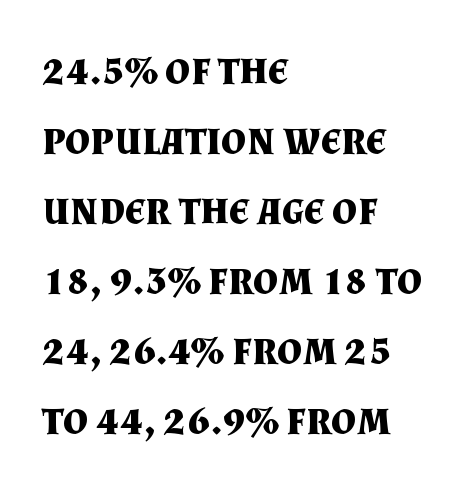
Pretty heavy lettering here — definitely bold. I'd call this a serif setting — the letters wear small feet. Do the characters align in a grid? No, the font is proportional. Vertical strokes here are truly vertical. The rendering uses a moderate line-height, typical for paragraphs.
